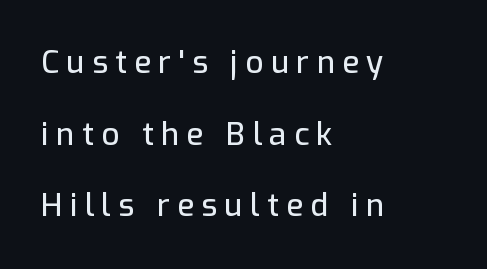
Q: Is the text italic (slanted)? A: No, it is upright.
Q: Is the typeface a serif or a sans-serif typeface? A: Sans-serif.
Q: Is the text underlined? A: No.
Q: How is the paragraph aligned? A: Left-aligned.
Q: Is the spacing between letters normal or unusually wide? A: Unusually wide.
Q: Is the spacing between lines tight, normal or loose? A: Loose.
Q: Width (condensed, normal, or wide)? A: Normal.
Q: Stroke contrast? A: Low.
Q: x-height? A: Medium.
Q: Monospaced? A: No.
